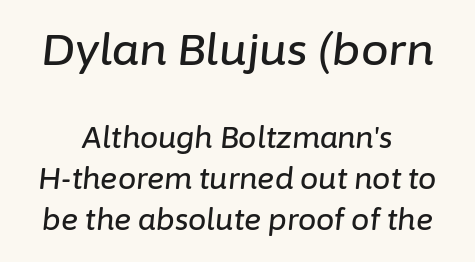
Q: Is the text italic (slanted)? A: Yes, it leans right by about 6 degrees.
Q: Is the text underlined? A: No.
Q: How is the paragraph aligned? A: Centered.
Q: Is the spacing between letters normal or unusually wide? A: Normal.
Q: Is the spacing between lines tight, normal or loose? A: Normal.
Q: Which block of text is set in a larger size, the first (top) or the second (bottom)? A: The first (top) one.
Q: Width (condensed, normal, or wide)? A: Normal.
Q: Stroke contrast? A: Low.
Q: x-height? A: Medium.
Q: Monospaced? A: No.
